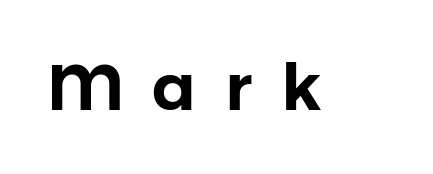
Q: Is the text italic (slanted)? A: No, it is upright.
Q: Is the typeface a serif or a sans-serif typeface? A: Sans-serif.
Q: Is the text underlined? A: No.
Q: Is the spacing between letters normal or unusually wide? A: Unusually wide.
Q: Width (condensed, normal, or wide)? A: Normal.
Q: Stroke contrast? A: Low.
Q: x-height? A: Medium.
Q: Monospaced? A: No.
